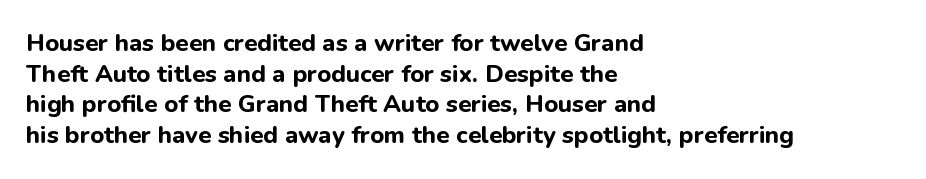
The image shows 24 px bold type, upright; set left-aligned, normal line spacing (1.28x), normal letter spacing, not underlined.
